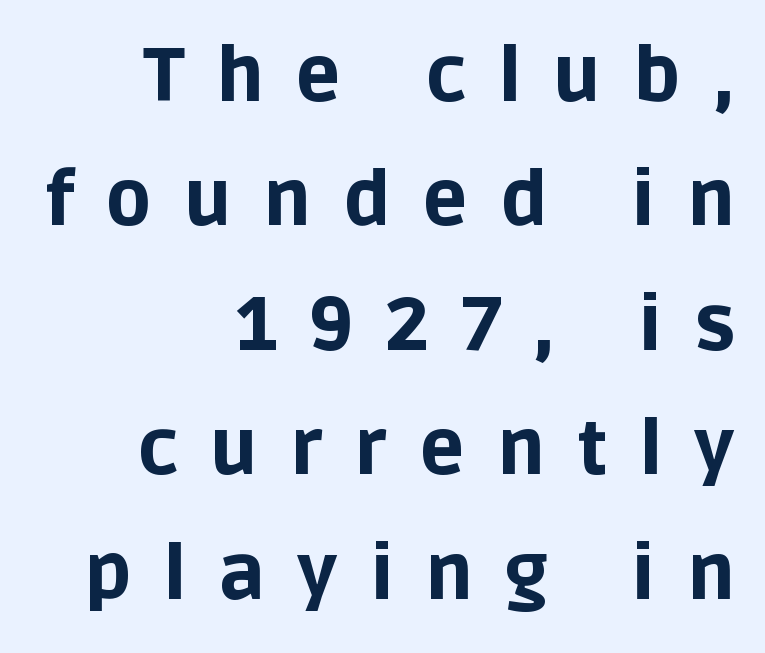
{"serif": "no", "italic": "no", "bold": "yes", "weight": "bold", "width": "normal", "stroke_contrast": "low", "x_height": "large", "monospaced": "no", "underline": "no", "align": "right", "line_spacing": "normal", "line_spacing_ratio": 1.66, "letter_spacing": "wide", "letter_spacing_em": 0.43, "glyph_px": 75}
